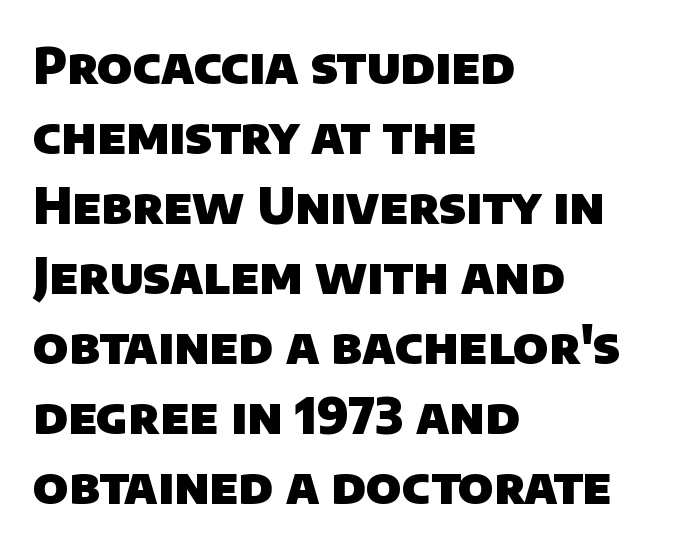
Glyph-to-glyph distance matches everyday printed text. All the whitespace from short lines collects on the right. The rendering uses natural spacing where letterforms have individual widths. Regarding leading, the lines here are spaced in the standard way.
